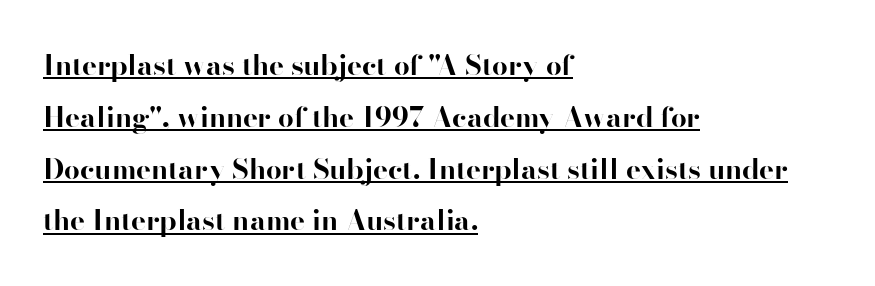
{"serif": "no", "italic": "no", "bold": "yes", "weight": "bold", "width": "normal", "stroke_contrast": "high", "x_height": "small", "monospaced": "no", "underline": "yes", "align": "left", "line_spacing_ratio": 1.85, "letter_spacing": "normal", "letter_spacing_em": 0.0, "glyph_px": 28}
